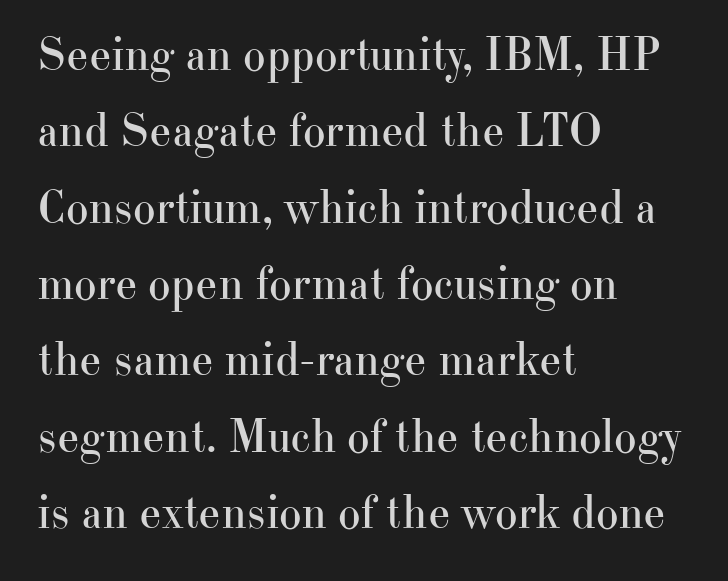
Q: Is the text bold? A: No.
Q: Is the text italic (slanted)? A: No, it is upright.
Q: Is the typeface a serif or a sans-serif typeface? A: Serif.
Q: Is the text underlined? A: No.
Q: How is the paragraph aligned? A: Left-aligned.
Q: Is the spacing between letters normal or unusually wide? A: Normal.
Q: Is the spacing between lines tight, normal or loose? A: Normal.
Q: Width (condensed, normal, or wide)? A: Normal.
Q: Stroke contrast? A: High.
Q: x-height? A: Small.
Q: Monospaced? A: No.
